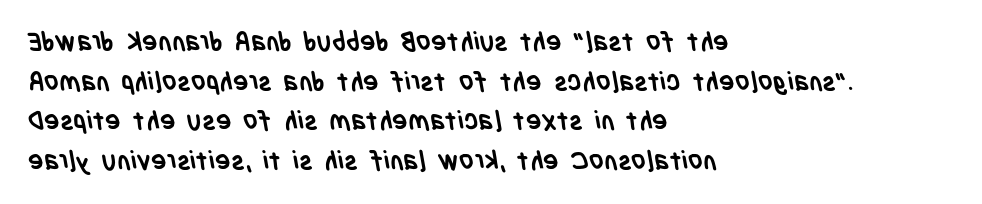
Q: Is the text bold? A: Yes.
Q: Is the text underlined? A: No.
Q: How is the paragraph aligned? A: Left-aligned.
Q: Is the spacing between letters normal or unusually wide? A: Normal.
Q: Is the spacing between lines tight, normal or loose? A: Normal.
